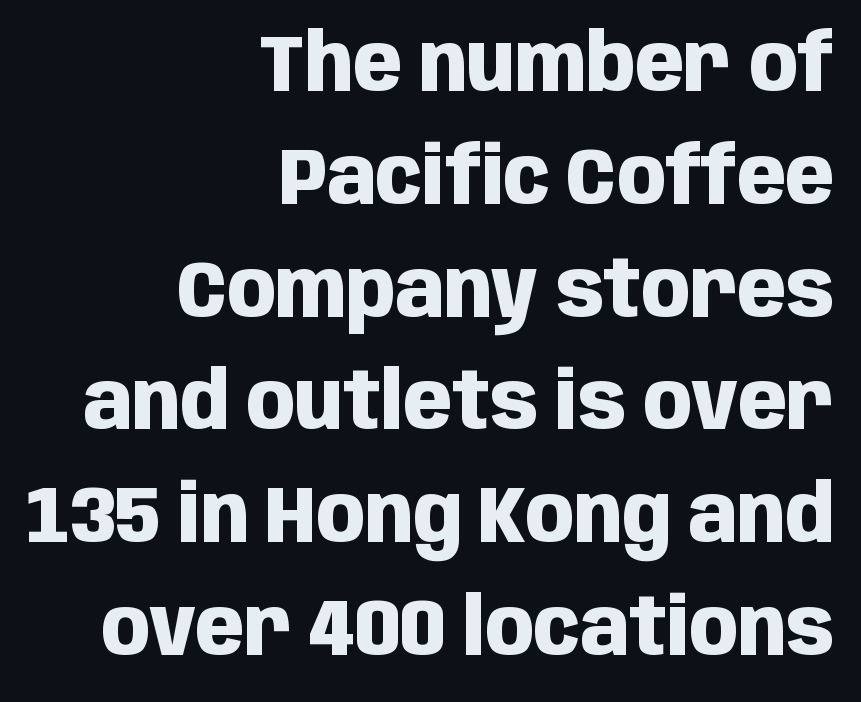
The image shows 80 px heavy, condensed sans-serif type, upright; set right-aligned, normal line spacing (1.41x), normal letter spacing, not underlined; low stroke contrast and a large x-height.
